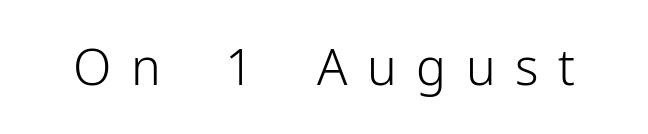
{"serif": "no", "italic": "no", "bold": "no", "weight": "light", "width": "normal", "stroke_contrast": "low", "x_height": "medium", "monospaced": "no", "underline": "no", "letter_spacing": "wide", "letter_spacing_em": 0.39, "glyph_px": 50}
